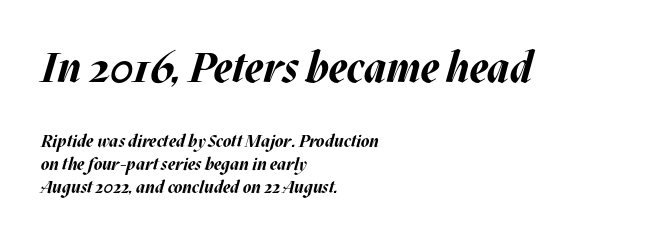
{"italic": "yes", "lean": "right", "slant_degrees": 17, "bold": "yes", "weight": "bold", "width": "normal", "stroke_contrast": "medium", "x_height": "large", "monospaced": "no", "underline": "no", "align": "left", "line_spacing": "normal", "line_spacing_ratio": 1.33, "letter_spacing": "normal", "letter_spacing_em": 0.0, "larger_block": "first", "size_ratio": 2.47, "glyph_px": 42}
